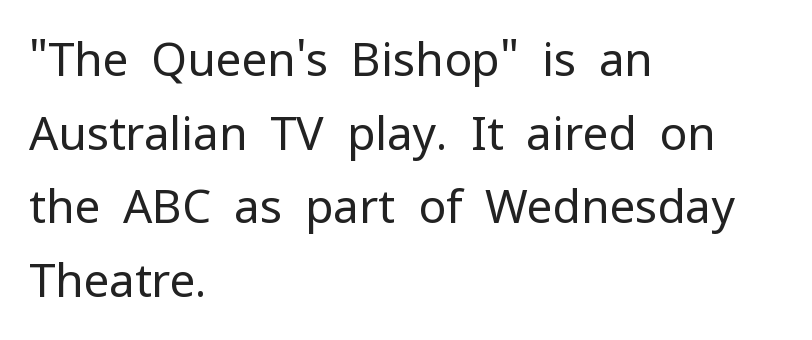
The image shows 46 px regular-weight sans-serif type, upright; set left-aligned, normal line spacing (1.6x), normal letter spacing, not underlined; low stroke contrast and a medium x-height.
